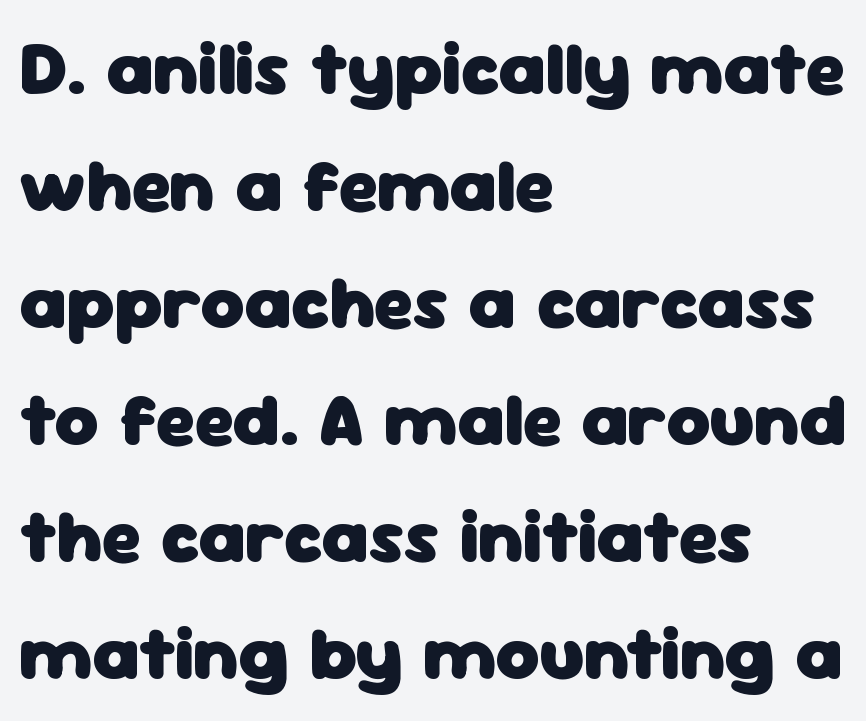
{"serif": "no", "italic": "no", "bold": "yes", "weight": "heavy", "width": "normal", "stroke_contrast": "low", "x_height": "medium", "monospaced": "no", "underline": "no", "align": "left", "line_spacing": "normal", "line_spacing_ratio": 1.56, "letter_spacing": "normal", "letter_spacing_em": 0.0, "glyph_px": 75}
